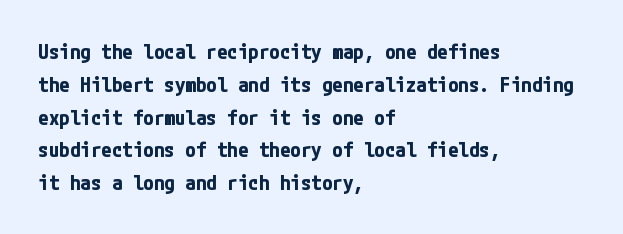
The image shows 21 px bold type, upright; set left-aligned, normal line spacing (1.56x), normal letter spacing, not underlined.
